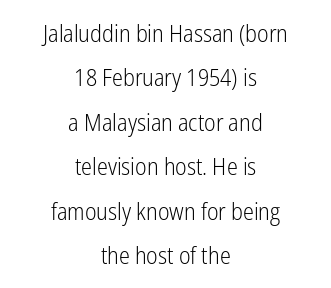
Weight class: somewhere from thin through regular. The paragraph has two soft edges and a firm central axis. Students, note that the glyphs here touch the page at normal intervals. Has an underline been added? It has not. The passage shown stacks its lines with a broad gap. Unlike italic type, these characters show no tilt at all.
